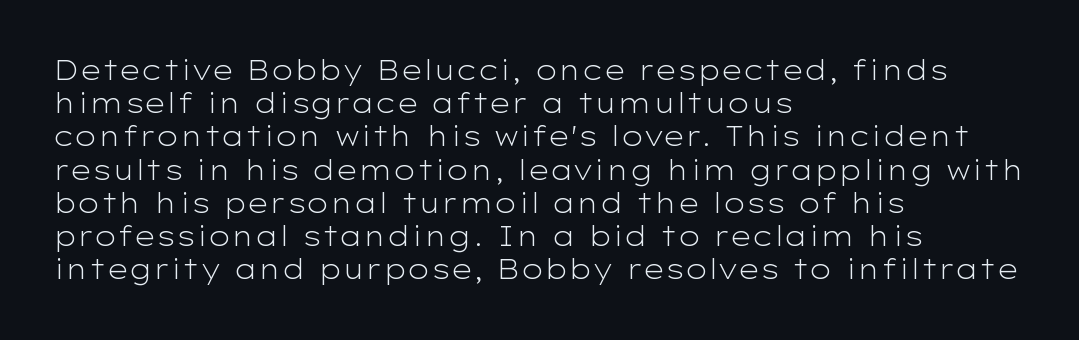
The image shows 27 px text type, upright; set left-aligned, line spacing 1.23x, normal letter spacing, not underlined.
